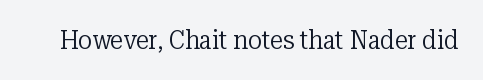
{"italic": "no", "bold": "no", "underline": "no", "letter_spacing": "normal", "letter_spacing_em": 0.0, "glyph_px": 26}
